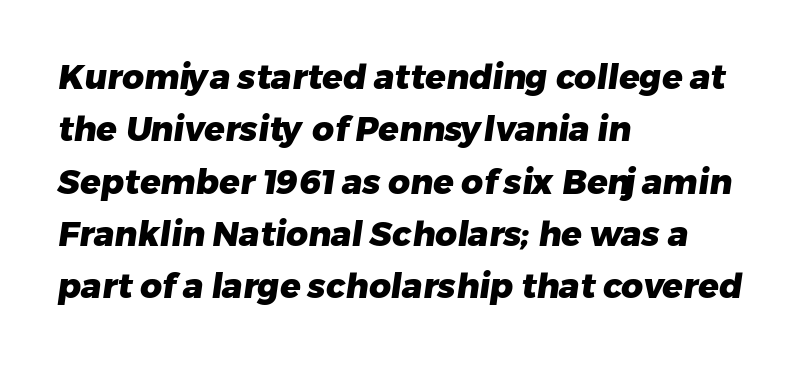
The image shows 34 px heavy sans-serif type; set left-aligned, normal line spacing (1.54x), normal letter spacing, not underlined; low stroke contrast and a medium x-height.
